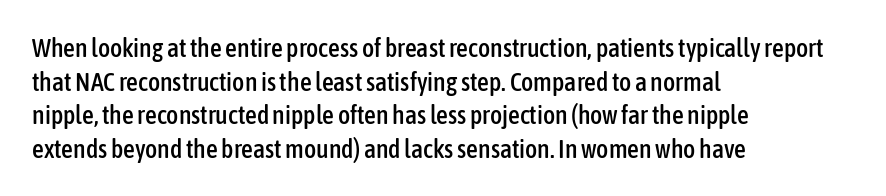
The image shows 26 px text type, upright; set left-aligned, normal line spacing (1.29x), normal letter spacing, not underlined.
